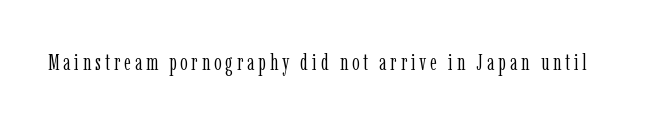
Honestly, there is no underline to notice here at all. This is roman type, the default non-slanted kind. Weight: not bold — regular or lighter.
